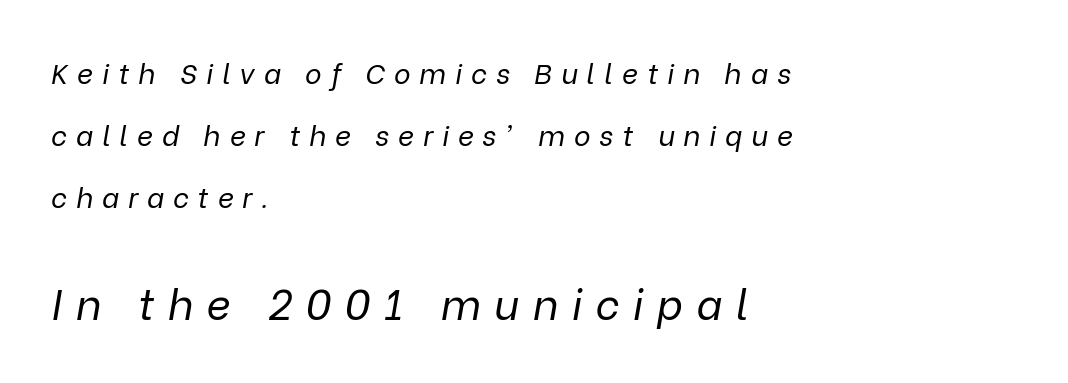
{"italic": "yes", "lean": "right", "slant_degrees": 9, "bold": "no", "weight": "regular", "width": "normal", "stroke_contrast": "low", "x_height": "medium", "monospaced": "no", "underline": "no", "align": "left", "line_spacing": "loose", "line_spacing_ratio": 2.21, "letter_spacing": "wide", "letter_spacing_em": 0.32, "larger_block": "second", "size_ratio": 1.5, "glyph_px": 42}
